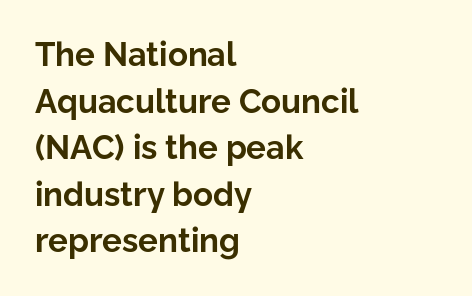
The rendering keeps characters at their native spacing. The passage is arranged the way most books set body copy — flush left. Varying glyph widths throughout — classic text-font behaviour. Typographic density is high because the face is bold.
